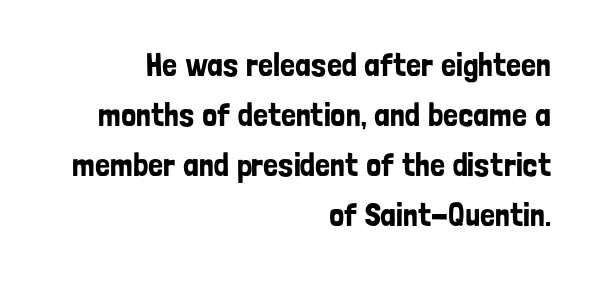
There is no visible air inserted between adjacent glyphs. The rendering anchors every line to the right-hand side. Unlike italic type, these characters show no tilt at all. In terms of leading, this rendering sits right in the middle. The glyphs are unaccompanied by any horizontal stroke below them. Type style note: lacks serifs.
